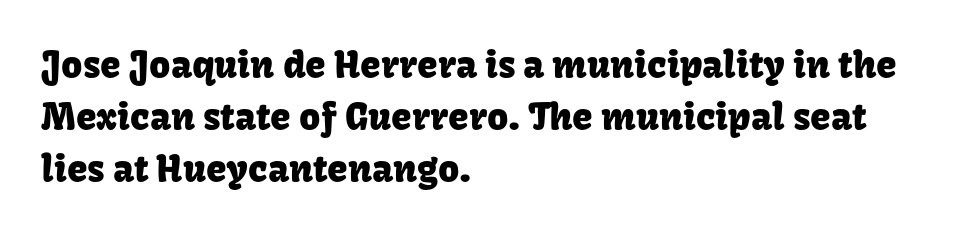
{"serif": "no", "italic": "no", "width": "normal", "stroke_contrast": "low", "x_height": "medium", "monospaced": "no", "underline": "no", "align": "left", "line_spacing": "normal", "line_spacing_ratio": 1.41, "letter_spacing": "normal", "letter_spacing_em": 0.0, "glyph_px": 37}
